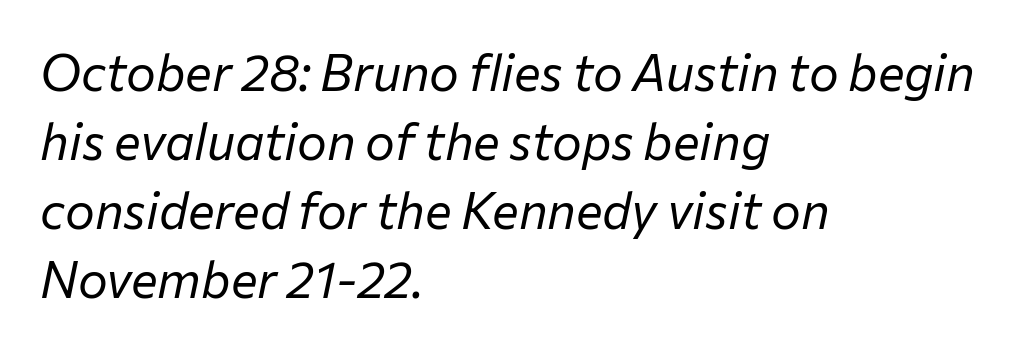
{"italic": "yes", "lean": "right", "slant_degrees": 12, "bold": "no", "weight": "regular", "width": "normal", "stroke_contrast": "low", "x_height": "medium", "monospaced": "no", "underline": "no", "align": "left", "line_spacing": "normal", "line_spacing_ratio": 1.38, "letter_spacing": "normal", "letter_spacing_em": 0.0, "glyph_px": 50}
